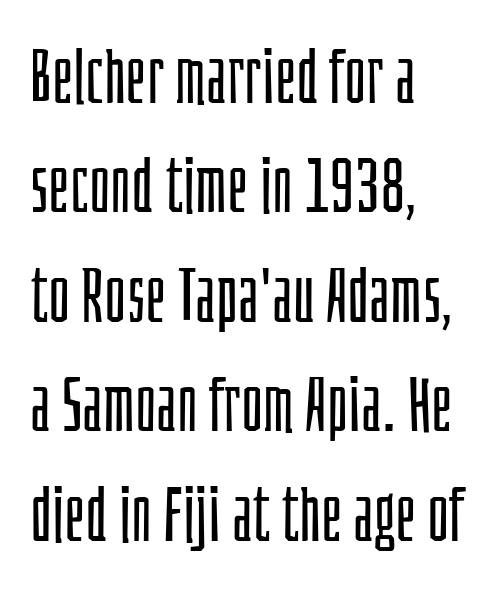
Q: Is the text bold? A: No.
Q: Is the text italic (slanted)? A: No, it is upright.
Q: Is the typeface a serif or a sans-serif typeface? A: Sans-serif.
Q: Is the text underlined? A: No.
Q: How is the paragraph aligned? A: Left-aligned.
Q: Is the spacing between letters normal or unusually wide? A: Normal.
Q: Is the spacing between lines tight, normal or loose? A: Normal.
Q: Width (condensed, normal, or wide)? A: Condensed.
Q: Stroke contrast? A: Low.
Q: x-height? A: Large.
Q: Monospaced? A: No.
